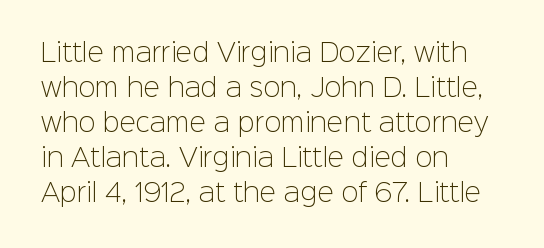
Q: Is the text bold? A: No.
Q: Is the text italic (slanted)? A: No, it is upright.
Q: Is the text underlined? A: No.
Q: How is the paragraph aligned? A: Left-aligned.
Q: Is the spacing between letters normal or unusually wide? A: Normal.
Q: Is the spacing between lines tight, normal or loose? A: Normal.
